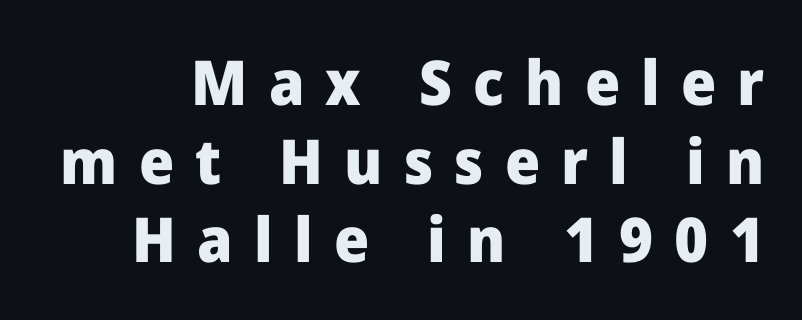
{"serif": "no", "italic": "no", "bold": "yes", "weight": "heavy", "width": "normal", "stroke_contrast": "low", "x_height": "medium", "monospaced": "no", "underline": "no", "line_spacing": "normal", "line_spacing_ratio": 1.27, "letter_spacing": "wide", "letter_spacing_em": 0.34, "glyph_px": 62}
